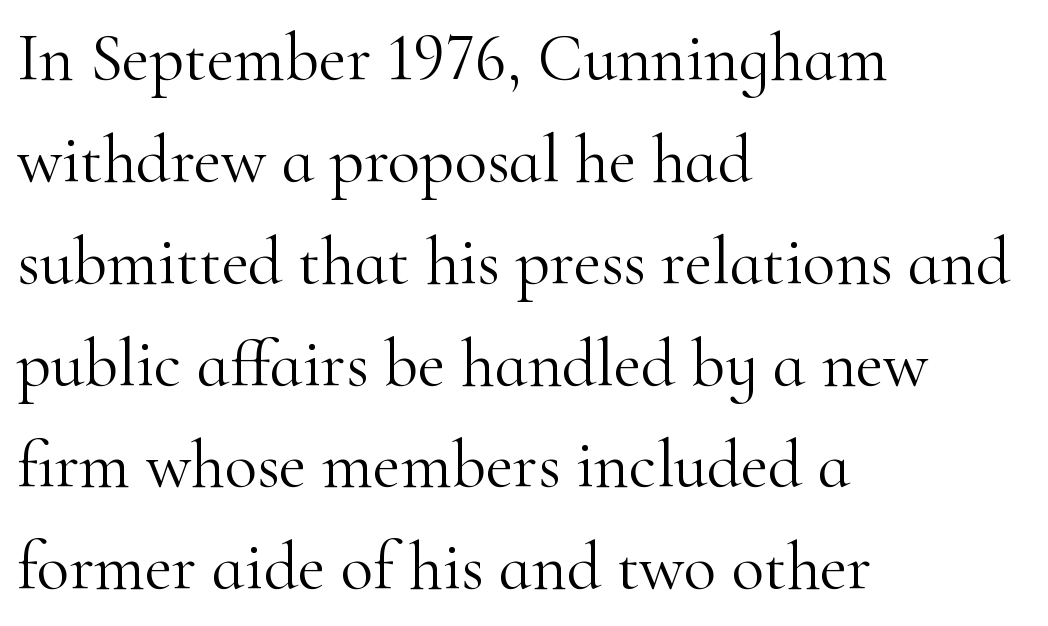
Q: Is the text bold? A: No.
Q: Is the text italic (slanted)? A: No, it is upright.
Q: Is the typeface a serif or a sans-serif typeface? A: Serif.
Q: Is the text underlined? A: No.
Q: How is the paragraph aligned? A: Left-aligned.
Q: Is the spacing between letters normal or unusually wide? A: Normal.
Q: Is the spacing between lines tight, normal or loose? A: Normal.
Q: Width (condensed, normal, or wide)? A: Normal.
Q: Stroke contrast? A: High.
Q: x-height? A: Small.
Q: Monospaced? A: No.
